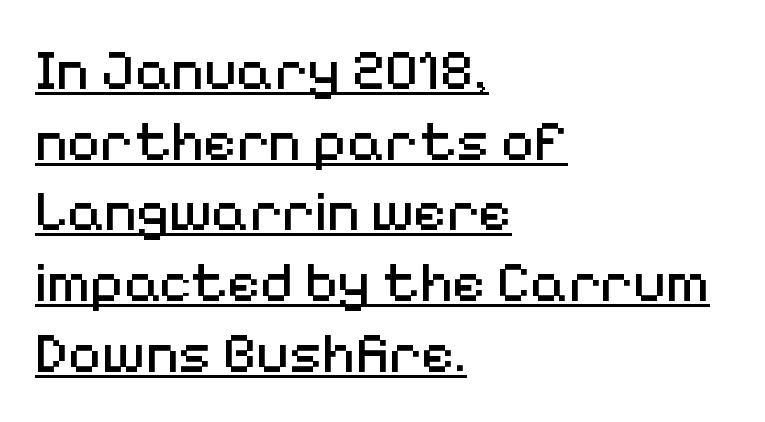
Q: Is the text bold? A: No.
Q: Is the text italic (slanted)? A: No, it is upright.
Q: Is the typeface a serif or a sans-serif typeface? A: Sans-serif.
Q: Is the text underlined? A: Yes.
Q: How is the paragraph aligned? A: Left-aligned.
Q: Is the spacing between letters normal or unusually wide? A: Normal.
Q: Width (condensed, normal, or wide)? A: Normal.
Q: Stroke contrast? A: Medium.
Q: x-height? A: Medium.
Q: Monospaced? A: No.
